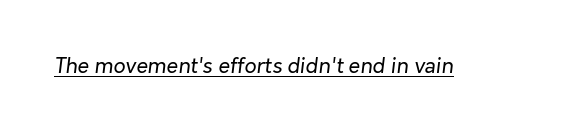
The typesetter has applied underlining to the passage shown. Spacing between characters is what you'd get straight out of the box. The weight tops out at a normal text grade. Quick note: italic.
